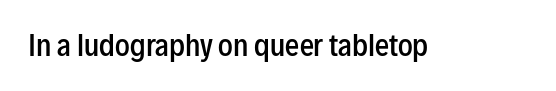
The image shows 28 px semibold, condensed sans-serif type, upright; set normal letter spacing, not underlined; low stroke contrast and a medium x-height.
